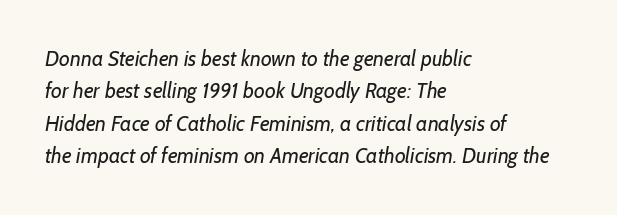
The image shows 21 px text type; set left-aligned, normal line spacing (1.54x), normal letter spacing, not underlined.
